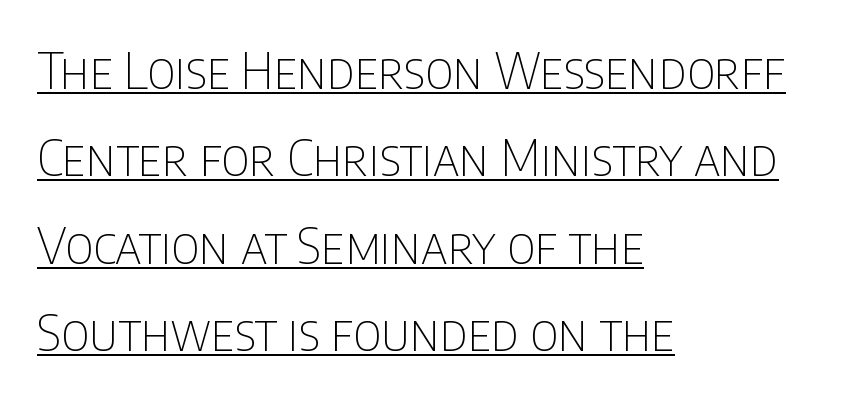
The designer went with a sans here, leaving each stem footless. You can see a thin bar hugging the bottom of the glyphs. The letterforms sit at book weight or below. Designer's note — italics off, roman on. Does the copy run flush right? No — it runs flush left. Look at the tracking — it's just the regular setting, nothing added.
